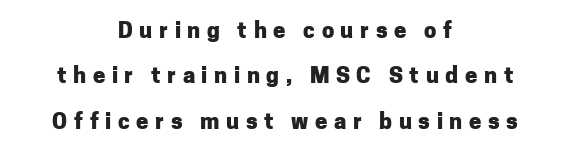
Vertical spacing — loose. How are the letters spaced? Widely, with obvious added tracking. Bare-footed words on every line. Summary of weight: heavy, a full bold.
